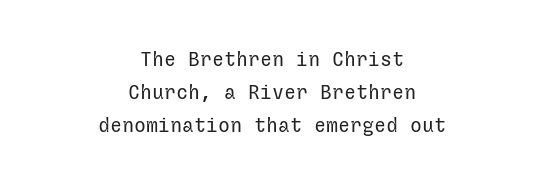
Q: Is the text bold? A: No.
Q: Is the text italic (slanted)? A: No, it is upright.
Q: Is the text underlined? A: No.
Q: How is the paragraph aligned? A: Centered.
Q: Is the spacing between letters normal or unusually wide? A: Normal.
Q: Is the spacing between lines tight, normal or loose? A: Normal.
